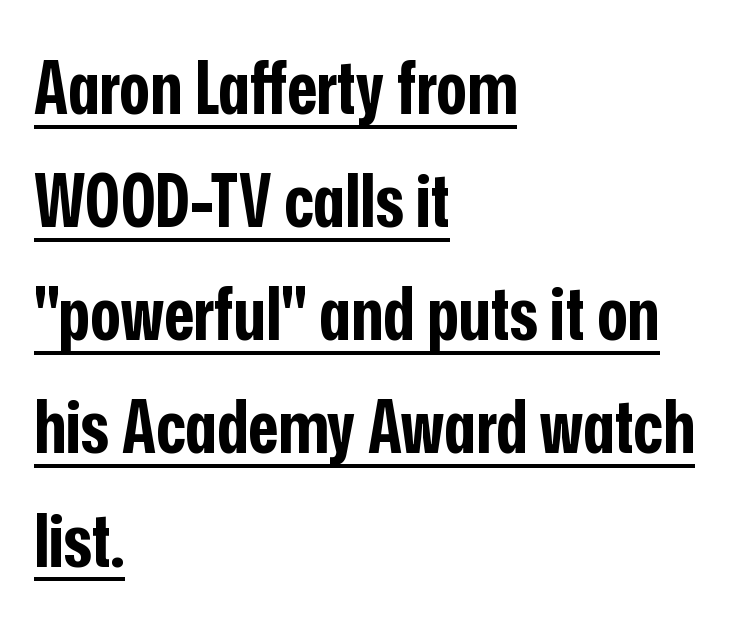
The image shows 73 px bold, condensed sans-serif type, upright; set left-aligned, normal line spacing (1.55x), normal letter spacing, underlined; low stroke contrast and a medium x-height.
